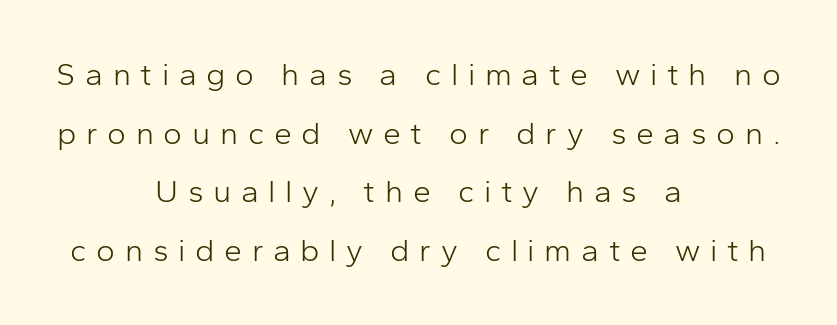
{"serif": "no", "italic": "no", "bold": "no", "weight": "light", "width": "normal", "stroke_contrast": "low", "x_height": "medium", "monospaced": "no", "underline": "no", "align": "center", "line_spacing_ratio": 1.83, "letter_spacing": "wide", "letter_spacing_em": 0.3, "glyph_px": 32}
